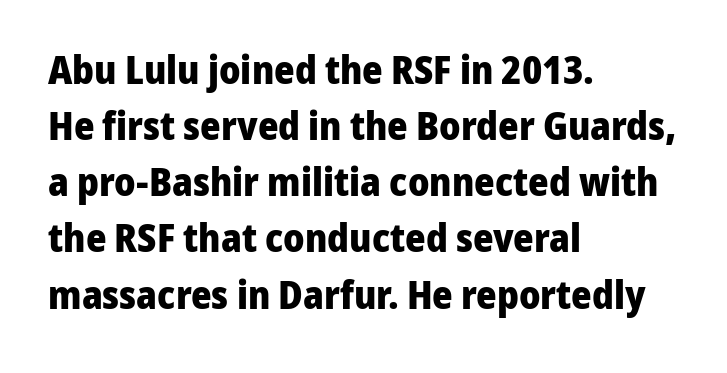
The image shows 39 px heavy sans-serif type, upright; set left-aligned, normal line spacing (1.44x), normal letter spacing, not underlined; low stroke contrast and a medium x-height.
